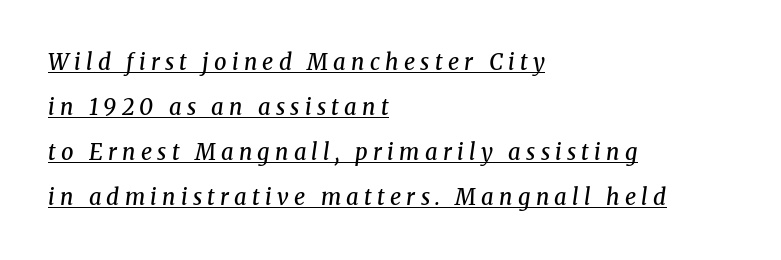
A typographer would call this underscored text. Slanted lettering throughout. These lines have a slow, spaced-out rhythm from letter to letter. The designer dialed line spacing up above the default. The text block is weighted toward the left margin, trailing off unevenly rightward. Students, this is semibold: more ink than regular, less than bold.
